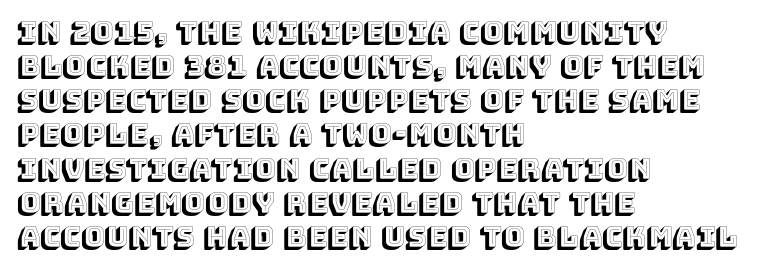
Words float on clear page, feet unadorned. Alignment: flush left. Nope, not italic — everything's standing straight. Think of a printed novel: that variable character pitch is what you see here.
